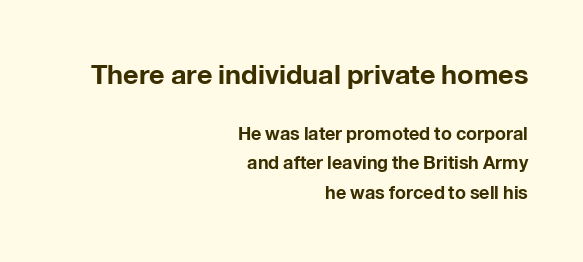
Q: Is the text bold? A: Yes.
Q: Is the text italic (slanted)? A: No, it is upright.
Q: Is the text underlined? A: No.
Q: How is the paragraph aligned? A: Right-aligned.
Q: Is the spacing between letters normal or unusually wide? A: Normal.
Q: Is the spacing between lines tight, normal or loose? A: Normal.
Q: Which block of text is set in a larger size, the first (top) or the second (bottom)? A: The first (top) one.
